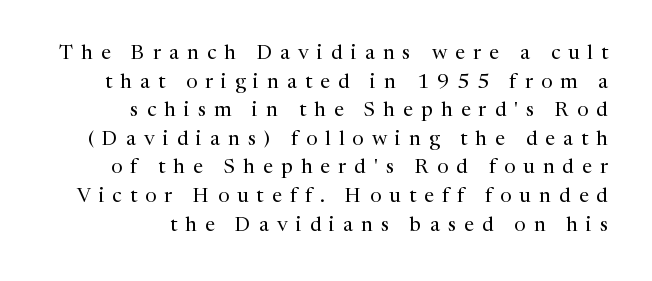
Q: Is the text bold? A: No.
Q: Is the text italic (slanted)? A: No, it is upright.
Q: Is the text underlined? A: No.
Q: How is the paragraph aligned? A: Right-aligned.
Q: Is the spacing between letters normal or unusually wide? A: Unusually wide.
Q: Is the spacing between lines tight, normal or loose? A: Normal.
